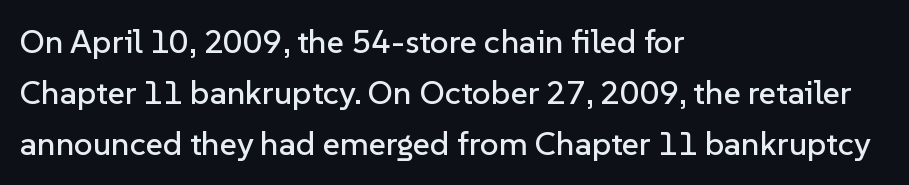
Q: Is the text italic (slanted)? A: No, it is upright.
Q: Is the typeface a serif or a sans-serif typeface? A: Sans-serif.
Q: Is the text underlined? A: No.
Q: How is the paragraph aligned? A: Left-aligned.
Q: Is the spacing between letters normal or unusually wide? A: Normal.
Q: Is the spacing between lines tight, normal or loose? A: Normal.
Q: Width (condensed, normal, or wide)? A: Normal.
Q: Stroke contrast? A: Low.
Q: x-height? A: Medium.
Q: Monospaced? A: No.
